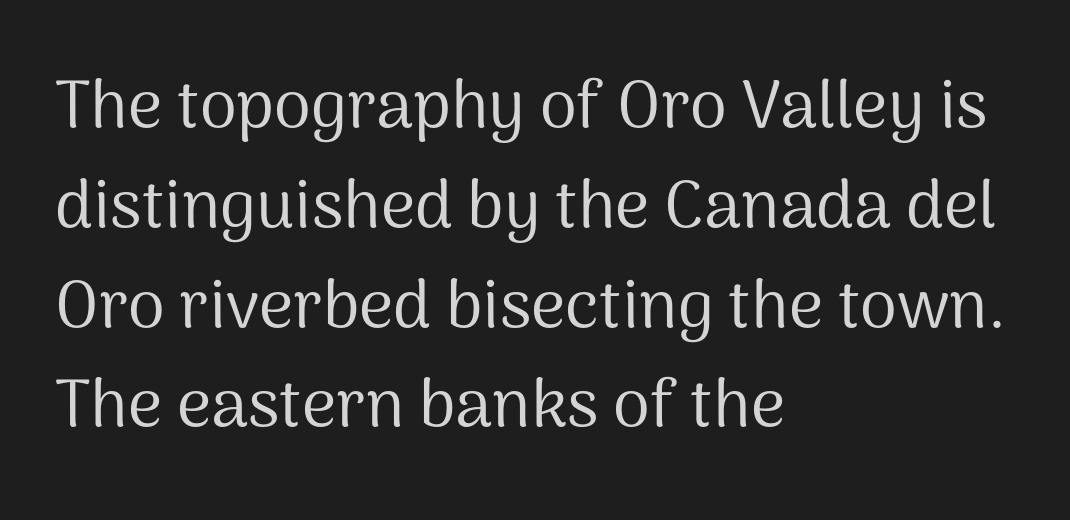
Q: Is the text bold? A: No.
Q: Is the text italic (slanted)? A: No, it is upright.
Q: Is the typeface a serif or a sans-serif typeface? A: Sans-serif.
Q: Is the text underlined? A: No.
Q: How is the paragraph aligned? A: Left-aligned.
Q: Is the spacing between letters normal or unusually wide? A: Normal.
Q: Is the spacing between lines tight, normal or loose? A: Normal.
Q: Width (condensed, normal, or wide)? A: Normal.
Q: Stroke contrast? A: Medium.
Q: x-height? A: Medium.
Q: Monospaced? A: No.
